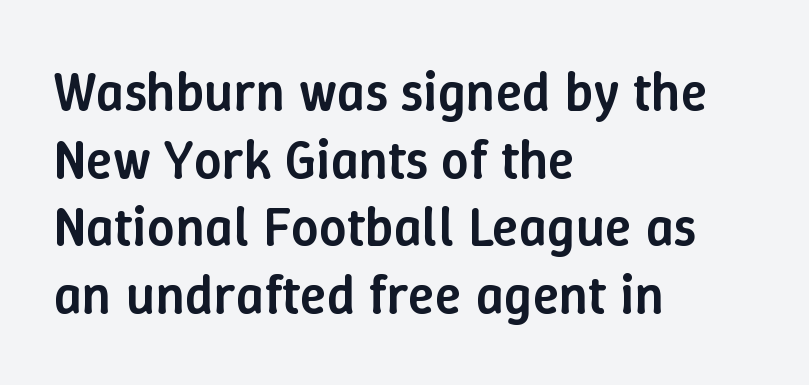
Typesetter's note: demi weight, one step under bold. The baseline area is clear. Horizontally, the lines are justified to the leading edge only. In terms of letterspacing, this is plain default setting.
